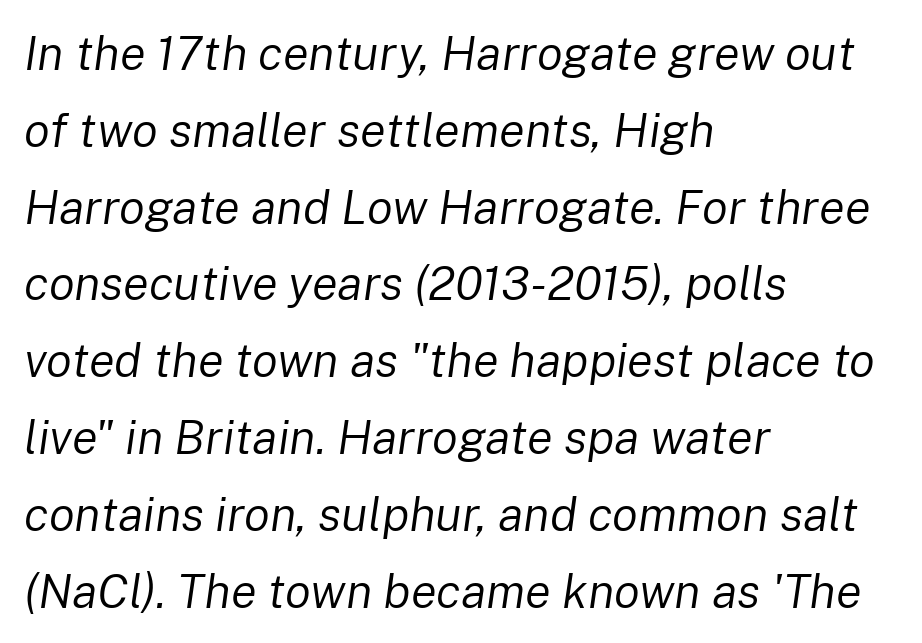
The image shows 48 px regular-weight type, italic (leaning right); set left-aligned, normal line spacing (1.6x), normal letter spacing, not underlined; low stroke contrast and a medium x-height.
